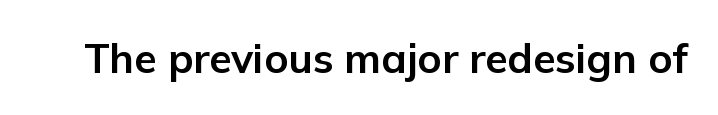
{"serif": "no", "italic": "no", "bold": "yes", "weight": "bold", "width": "normal", "stroke_contrast": "low", "x_height": "medium", "monospaced": "no", "underline": "no", "letter_spacing": "normal", "letter_spacing_em": 0.0, "glyph_px": 41}
